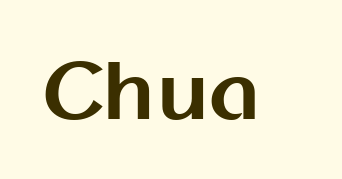
{"serif": "no", "italic": "no", "bold": "yes", "weight": "bold", "width": "normal", "stroke_contrast": "medium", "x_height": "medium", "monospaced": "no", "underline": "no", "letter_spacing": "normal", "letter_spacing_em": 0.0, "glyph_px": 77}
